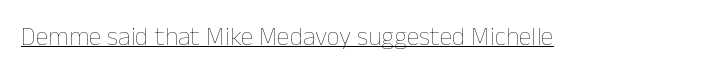
{"italic": "no", "bold": "no", "underline": "yes", "letter_spacing": "normal", "letter_spacing_em": 0.0, "glyph_px": 26}
